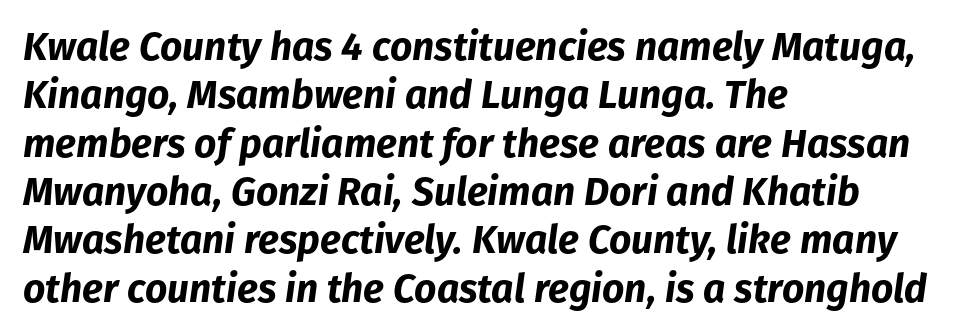
Yep, that's italic — everything's leaning. Visually the block forms a straight wall on the left and a jagged coastline on the right. Looks like regular typesetting: each glyph gets only the width it needs. I'd describe the lettering as bold — thick and assertive.
